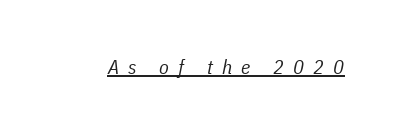
{"italic": "yes", "lean": "right", "slant_degrees": 11, "bold": "no", "underline": "yes", "letter_spacing": "wide", "letter_spacing_em": 0.46, "glyph_px": 20}
